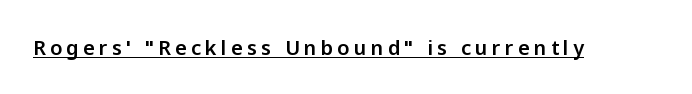
A typesetter would mark this as roman, not italic. The face used here is rendered with a markedly widened letterfit. Underline: present.
